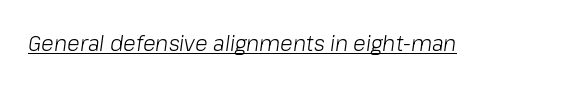
{"italic": "yes", "lean": "right", "slant_degrees": 8, "bold": "no", "underline": "yes", "letter_spacing": "normal", "letter_spacing_em": 0.0, "glyph_px": 21}
